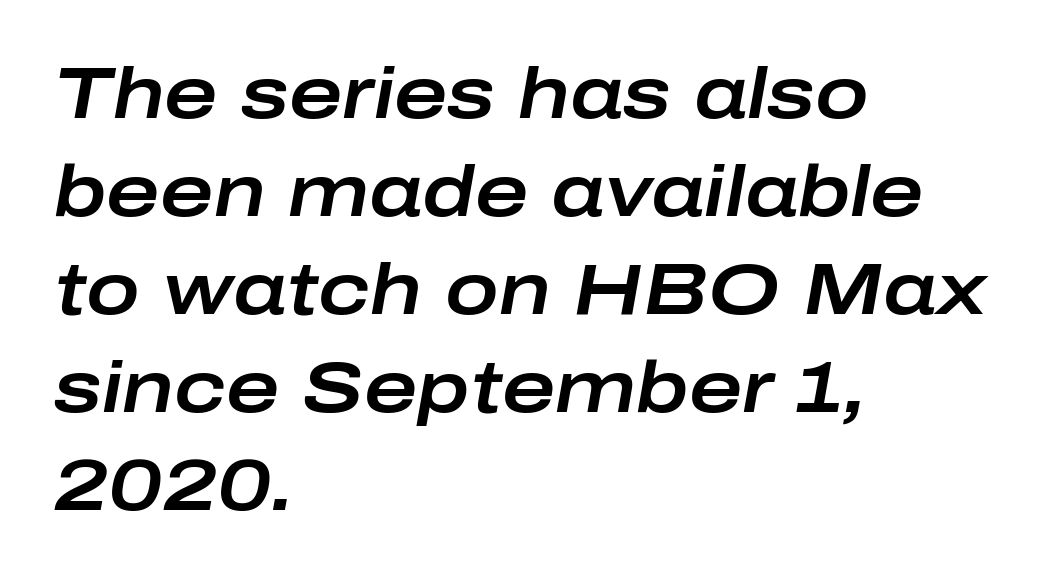
{"italic": "yes", "lean": "right", "slant_degrees": 10, "width": "wide", "stroke_contrast": "low", "x_height": "medium", "monospaced": "no", "underline": "no", "align": "left", "line_spacing": "normal", "line_spacing_ratio": 1.36, "letter_spacing": "normal", "letter_spacing_em": 0.0, "glyph_px": 72}
